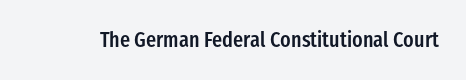
Typesetter's note: demi weight, one step under bold. The specimen omits any rule beneath the text block's lines. Is there any slant? The stems are plumb. Does extra space separate the letters? No, they use regular spacing.
